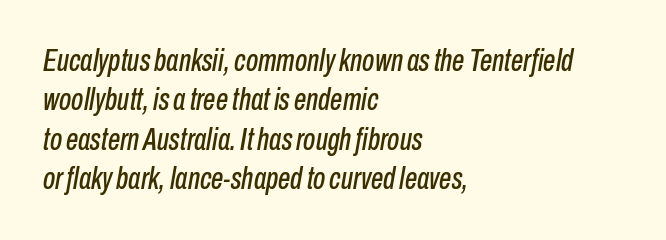
Q: Is the text italic (slanted)? A: Yes, it leans right by about 10 degrees.
Q: Is the text underlined? A: No.
Q: How is the paragraph aligned? A: Left-aligned.
Q: Is the spacing between letters normal or unusually wide? A: Normal.
Q: Is the spacing between lines tight, normal or loose? A: Normal.
Q: Width (condensed, normal, or wide)? A: Condensed.
Q: Stroke contrast? A: Low.
Q: x-height? A: Medium.
Q: Monospaced? A: No.
